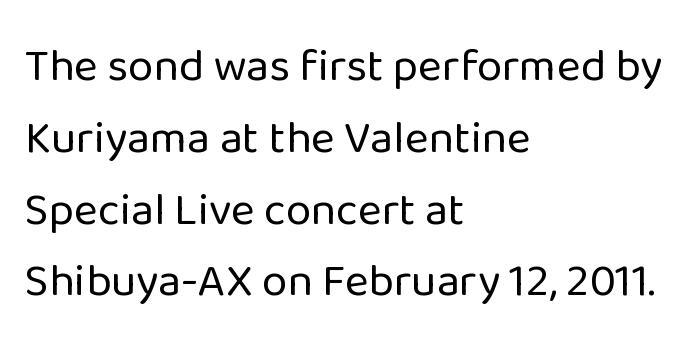
{"serif": "no", "italic": "no", "bold": "no", "weight": "regular", "width": "normal", "stroke_contrast": "low", "x_height": "medium", "monospaced": "no", "underline": "no", "align": "left", "line_spacing": "normal", "line_spacing_ratio": 1.56, "letter_spacing": "normal", "letter_spacing_em": 0.0, "glyph_px": 46}
